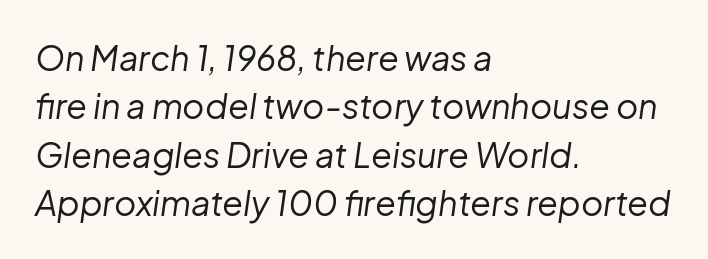
Italic: yes, the glyphs are oblique. Bare-footed words on every line. What stands out about the letter spacing? Nothing — it is the standard amount. The weight tops out at a normal text grade. The paragraph has a hard left edge and a soft right edge.
